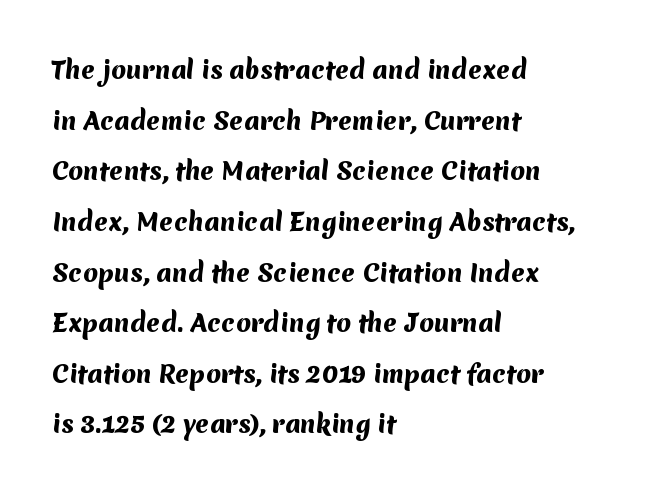
Q: Is the text bold? A: Yes.
Q: Is the text underlined? A: No.
Q: How is the paragraph aligned? A: Left-aligned.
Q: Is the spacing between letters normal or unusually wide? A: Normal.
Q: Is the spacing between lines tight, normal or loose? A: Loose.
